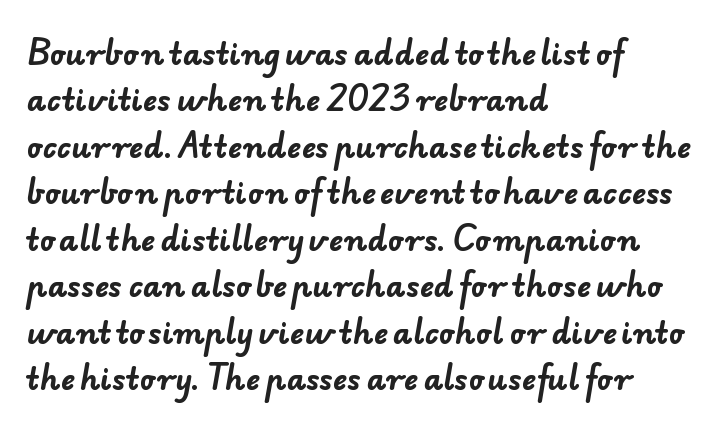
Q: Is the text bold? A: Yes.
Q: Is the typeface a serif or a sans-serif typeface? A: Sans-serif.
Q: Is the text underlined? A: No.
Q: How is the paragraph aligned? A: Left-aligned.
Q: Is the spacing between letters normal or unusually wide? A: Normal.
Q: Is the spacing between lines tight, normal or loose? A: Normal.
Q: Width (condensed, normal, or wide)? A: Normal.
Q: Stroke contrast? A: Low.
Q: x-height? A: Small.
Q: Monospaced? A: No.
